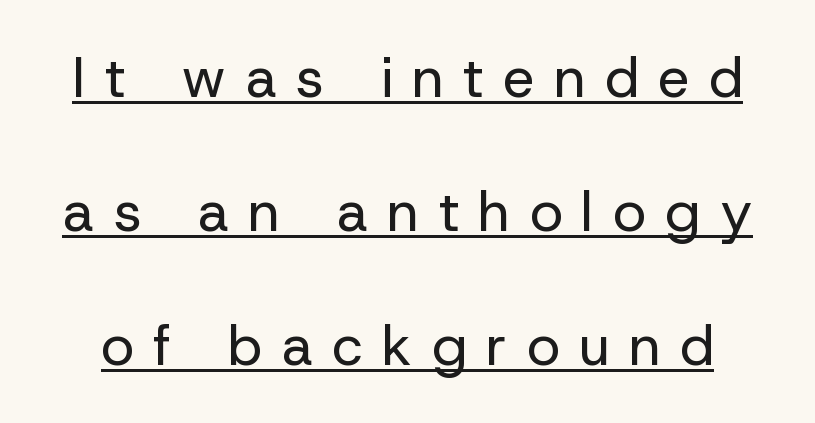
Q: Is the text bold? A: No.
Q: Is the text italic (slanted)? A: No, it is upright.
Q: Is the typeface a serif or a sans-serif typeface? A: Sans-serif.
Q: Is the text underlined? A: Yes.
Q: Is the spacing between letters normal or unusually wide? A: Unusually wide.
Q: Is the spacing between lines tight, normal or loose? A: Loose.
Q: Width (condensed, normal, or wide)? A: Normal.
Q: Stroke contrast? A: Low.
Q: x-height? A: Medium.
Q: Monospaced? A: No.
